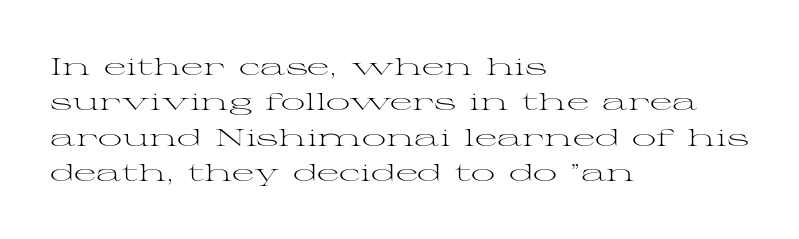
Q: Is the text bold? A: No.
Q: Is the text italic (slanted)? A: No, it is upright.
Q: Is the text underlined? A: No.
Q: How is the paragraph aligned? A: Left-aligned.
Q: Is the spacing between letters normal or unusually wide? A: Normal.
Q: Is the spacing between lines tight, normal or loose? A: Normal.
